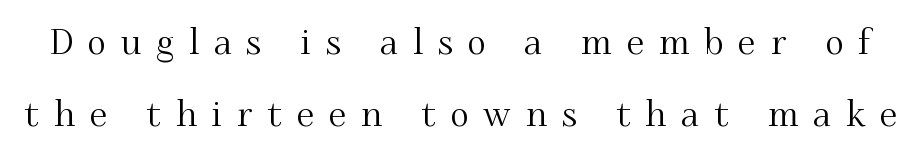
Q: Is the text italic (slanted)? A: No, it is upright.
Q: Is the typeface a serif or a sans-serif typeface? A: Serif.
Q: Is the text underlined? A: No.
Q: Is the spacing between letters normal or unusually wide? A: Unusually wide.
Q: Is the spacing between lines tight, normal or loose? A: Loose.
Q: Width (condensed, normal, or wide)? A: Normal.
Q: Stroke contrast? A: Medium.
Q: x-height? A: Small.
Q: Monospaced? A: No.
